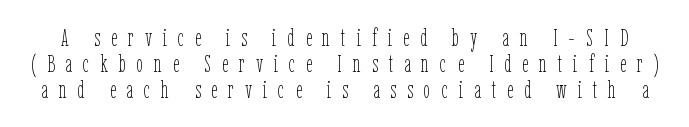
{"italic": "no", "bold": "no", "underline": "no", "line_spacing": "tight", "line_spacing_ratio": 1.08, "letter_spacing": "wide", "letter_spacing_em": 0.46, "glyph_px": 24}
